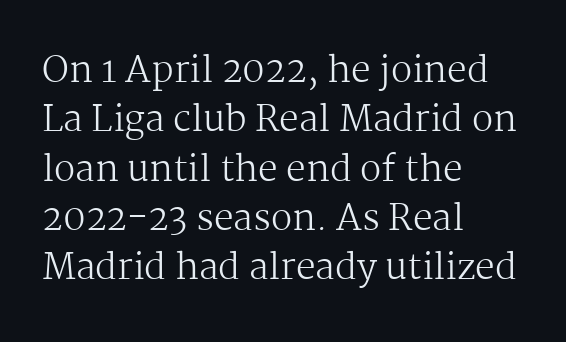
The image shows 35 px regular-weight serif type, upright; set left-aligned, normal line spacing (1.41x), normal letter spacing, not underlined; medium stroke contrast and a medium x-height.
